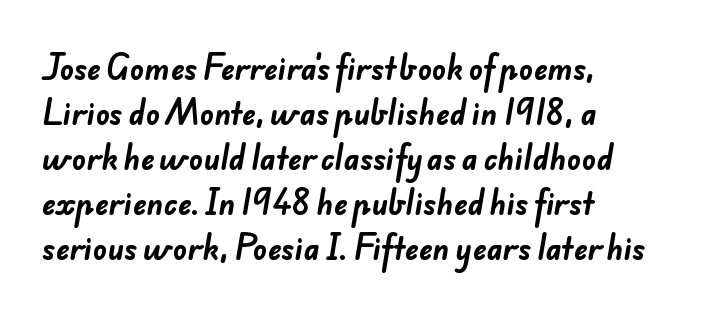
Q: Is the text bold? A: Yes.
Q: Is the typeface a serif or a sans-serif typeface? A: Sans-serif.
Q: Is the text underlined? A: No.
Q: How is the paragraph aligned? A: Left-aligned.
Q: Is the spacing between letters normal or unusually wide? A: Normal.
Q: Is the spacing between lines tight, normal or loose? A: Normal.
Q: Width (condensed, normal, or wide)? A: Normal.
Q: Stroke contrast? A: Low.
Q: x-height? A: Small.
Q: Monospaced? A: No.
